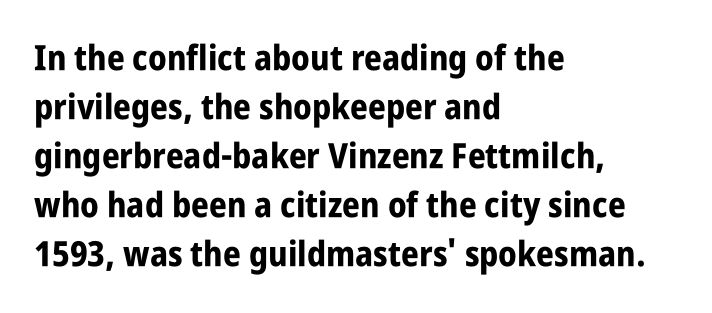
The image shows 35 px bold, condensed sans-serif type, upright; set left-aligned, normal line spacing (1.4x), normal letter spacing, not underlined; low stroke contrast and a large x-height.
